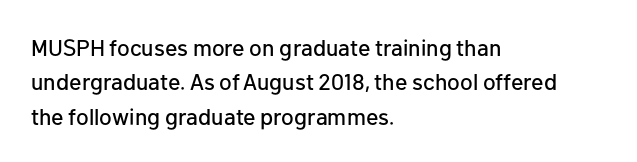
The specimen omits any rule beneath the text block's lines. The line-height multiplier appears to be the usual default. Posture: upright roman. The letters sit at their default tracking, neither squeezed nor spread.
